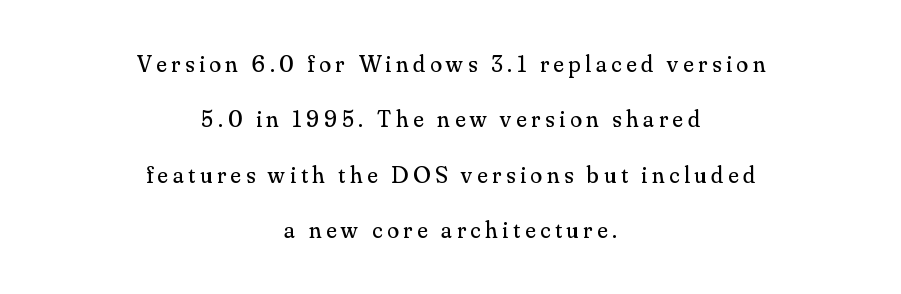
{"italic": "no", "bold": "no", "underline": "no", "align": "center", "line_spacing": "loose", "line_spacing_ratio": 2.31, "letter_spacing": "wide", "letter_spacing_em": 0.2, "glyph_px": 24}
